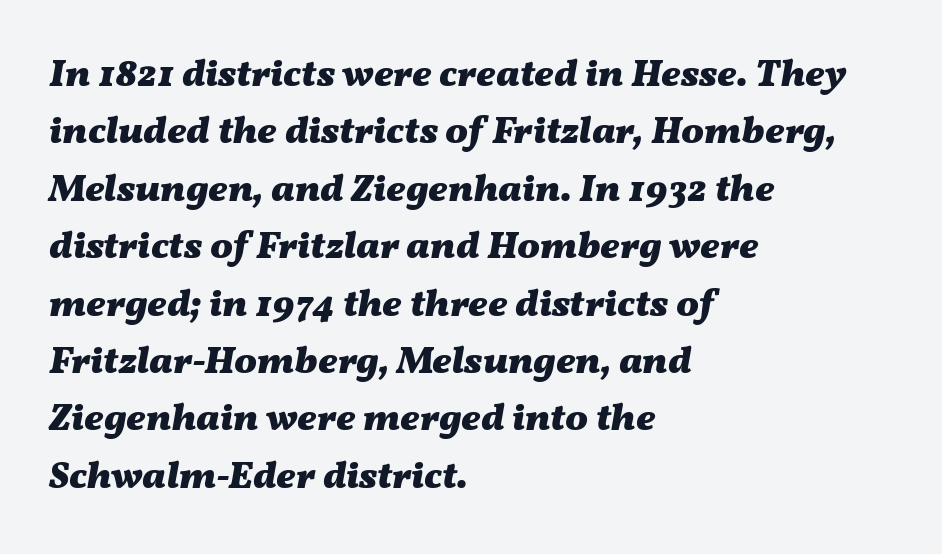
The image shows 38 px heavy, wide type, italic (leaning right); set left-aligned, normal line spacing (1.51x), normal letter spacing, not underlined; medium stroke contrast and a medium x-height.
